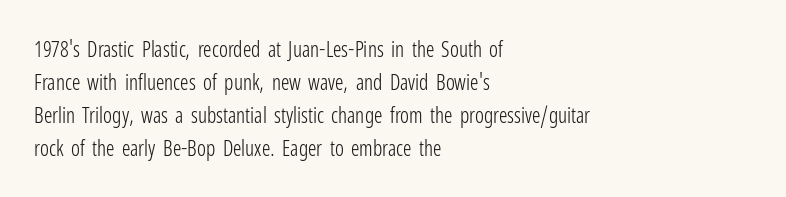
No italicization has been applied; the sample stays upright. This rendering features lettering with no underline. Summary of weight: not heavy and not bold. The typesetter chose a ragged-right arrangement here. The vertical gap from one line to the next is medium.
